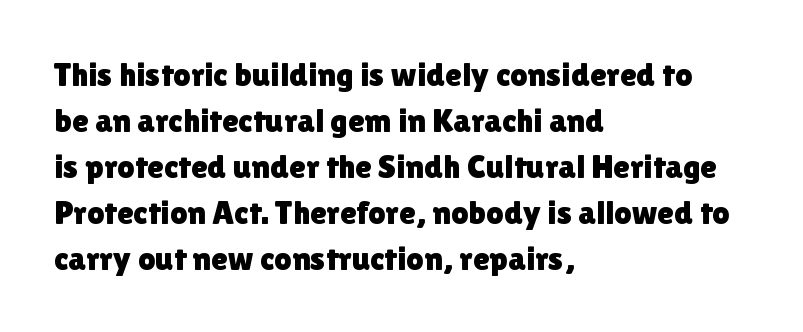
The space between consecutive lines is moderate. What kind of face is this? One without serifs — a sans. Every stem runs plumb, perpendicular to the baseline. Layout note: lines flush left. You could not count columns in this text — the font is proportionally spaced.
